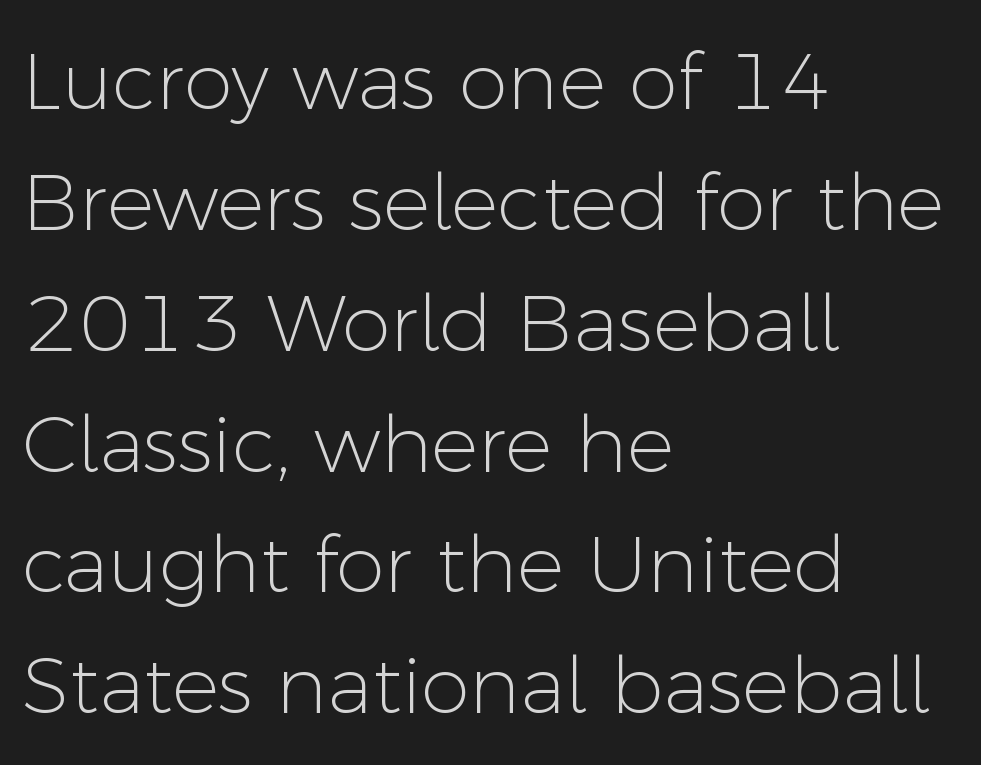
{"serif": "no", "italic": "no", "bold": "no", "weight": "light", "width": "normal", "stroke_contrast": "low", "x_height": "medium", "monospaced": "no", "underline": "no", "align": "left", "line_spacing": "normal", "line_spacing_ratio": 1.53, "letter_spacing": "normal", "letter_spacing_em": 0.0, "glyph_px": 79}
